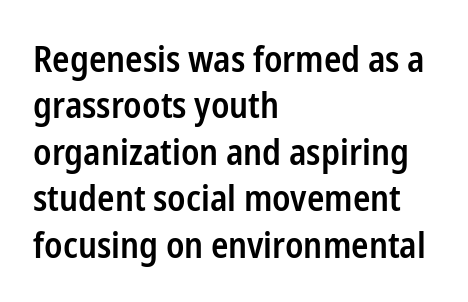
{"serif": "no", "italic": "no", "bold": "semi", "weight": "semibold", "width": "condensed", "stroke_contrast": "low", "x_height": "medium", "monospaced": "no", "underline": "no", "align": "left", "line_spacing": "normal", "line_spacing_ratio": 1.29, "letter_spacing": "normal", "letter_spacing_em": 0.0, "glyph_px": 36}
